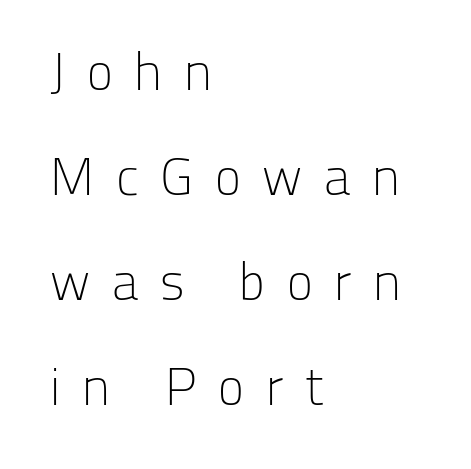
Q: Is the text bold? A: No.
Q: Is the text italic (slanted)? A: No, it is upright.
Q: Is the typeface a serif or a sans-serif typeface? A: Sans-serif.
Q: Is the text underlined? A: No.
Q: How is the paragraph aligned? A: Left-aligned.
Q: Is the spacing between letters normal or unusually wide? A: Unusually wide.
Q: Is the spacing between lines tight, normal or loose? A: Loose.
Q: Width (condensed, normal, or wide)? A: Normal.
Q: Stroke contrast? A: Low.
Q: x-height? A: Medium.
Q: Monospaced? A: No.
